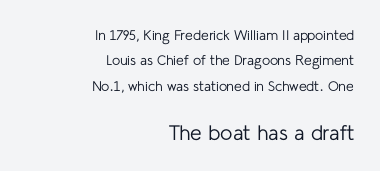
The image shows 21 px text type, upright; set right-aligned, line spacing 1.81x, normal letter spacing, not underlined; the second (bottom) block is 1.5x larger.
